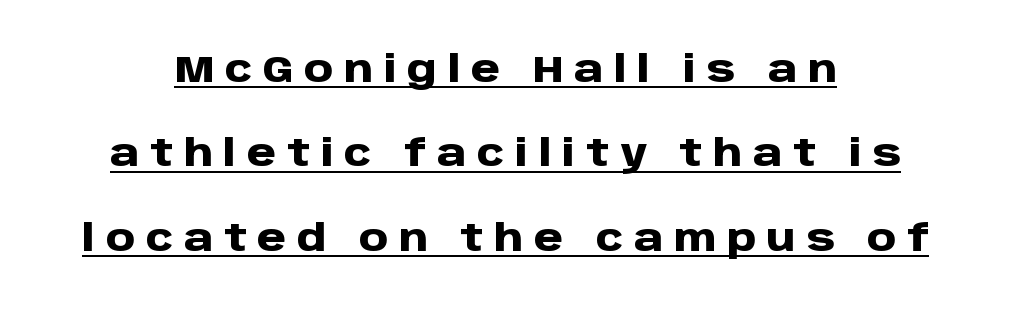
{"serif": "no", "italic": "no", "bold": "yes", "weight": "heavy", "width": "normal", "stroke_contrast": "low", "x_height": "large", "monospaced": "no", "underline": "yes", "align": "center", "line_spacing": "loose", "line_spacing_ratio": 2.28, "letter_spacing": "wide", "letter_spacing_em": 0.29, "glyph_px": 37}
